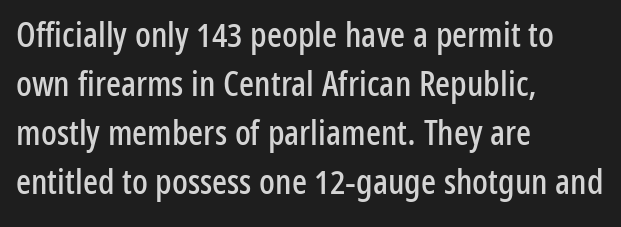
The rendering uses a moderate line-height, typical for paragraphs. Nothing unusual about the tracking: characters are spaced as the font intends. Only glyphs here, with clear space below each row. These lines are composed in type without serifs.
